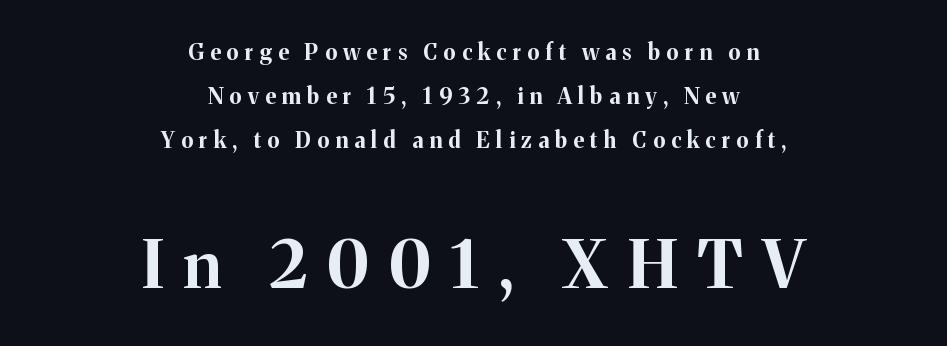
The image shows 66 px bold serif type, upright; set centered, loose line spacing (2.01x), unusually wide letter spacing (+0.29 em), not underlined; the second (bottom) block is 3.0x larger; medium stroke contrast and a medium x-height.
